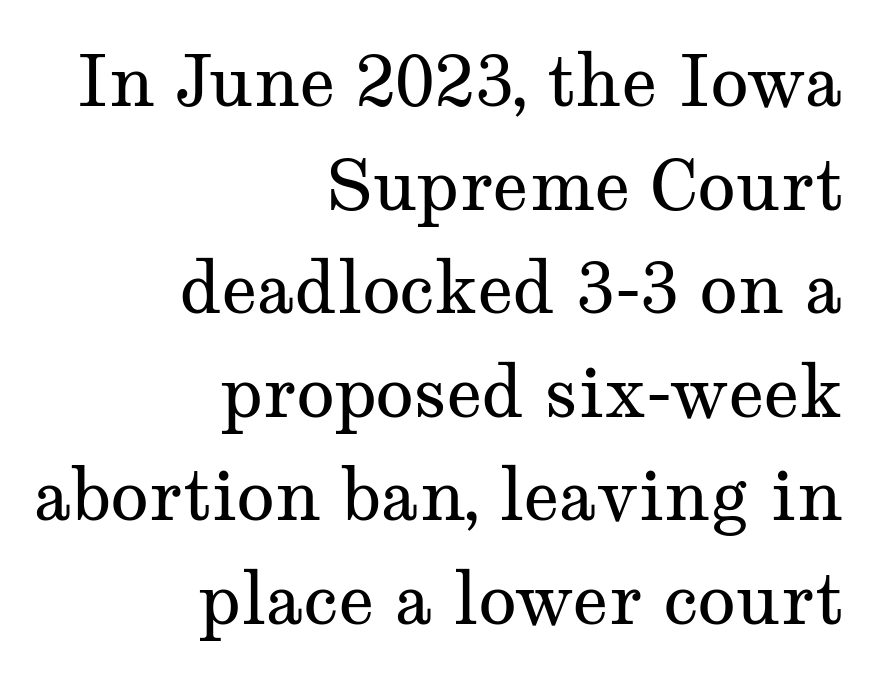
{"serif": "yes", "italic": "no", "bold": "no", "weight": "regular", "width": "wide", "stroke_contrast": "medium", "x_height": "medium", "monospaced": "no", "underline": "no", "align": "right", "line_spacing": "normal", "line_spacing_ratio": 1.48, "letter_spacing": "normal", "letter_spacing_em": 0.0, "glyph_px": 70}
